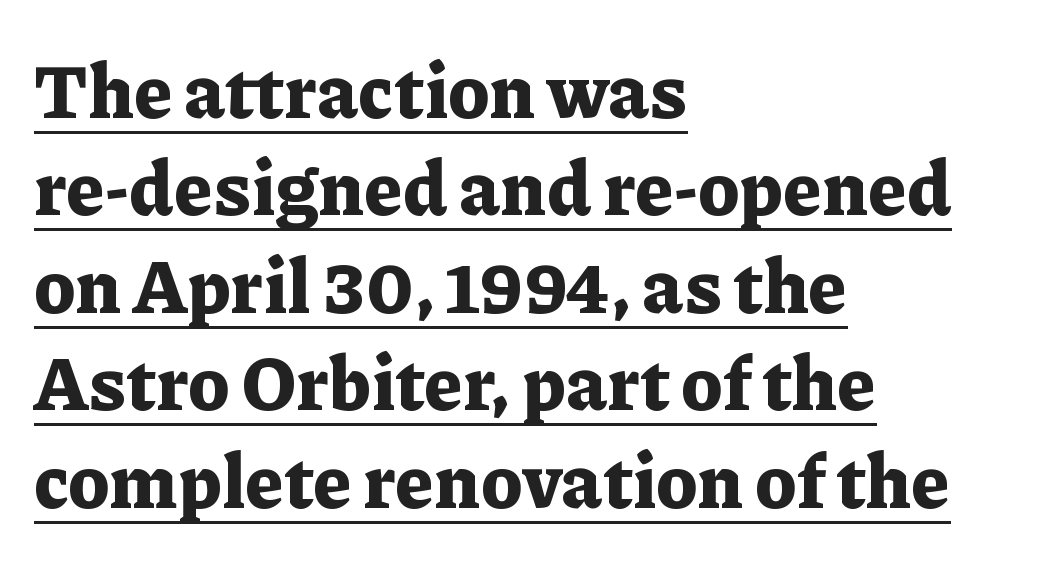
{"serif": "yes", "italic": "no", "bold": "yes", "weight": "bold", "width": "normal", "stroke_contrast": "low", "x_height": "medium", "monospaced": "no", "underline": "yes", "align": "left", "line_spacing": "normal", "line_spacing_ratio": 1.3, "letter_spacing": "normal", "letter_spacing_em": 0.0, "glyph_px": 75}
